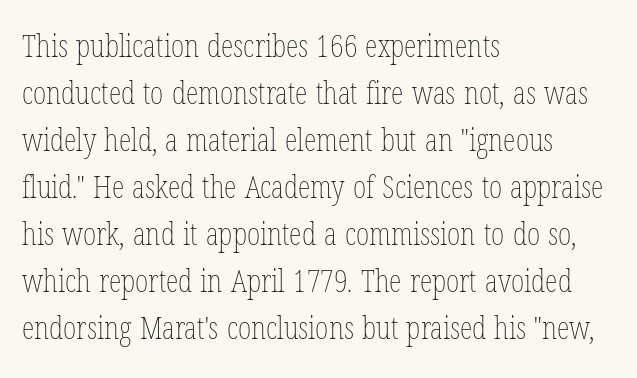
{"italic": "no", "bold": "no", "weight": "thin", "width": "condensed", "stroke_contrast": "low", "x_height": "medium", "monospaced": "no", "underline": "no", "align": "left", "line_spacing": "normal", "line_spacing_ratio": 1.47, "letter_spacing": "normal", "letter_spacing_em": 0.0, "glyph_px": 32}
